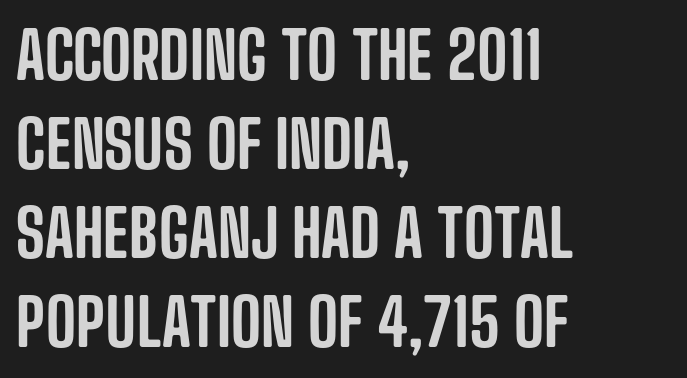
Q: Is the text italic (slanted)? A: No, it is upright.
Q: Is the typeface a serif or a sans-serif typeface? A: Sans-serif.
Q: Is the text underlined? A: No.
Q: How is the paragraph aligned? A: Left-aligned.
Q: Is the spacing between letters normal or unusually wide? A: Normal.
Q: Is the spacing between lines tight, normal or loose? A: Normal.
Q: Width (condensed, normal, or wide)? A: Condensed.
Q: Stroke contrast? A: Low.
Q: x-height? A: Large.
Q: Monospaced? A: No.
